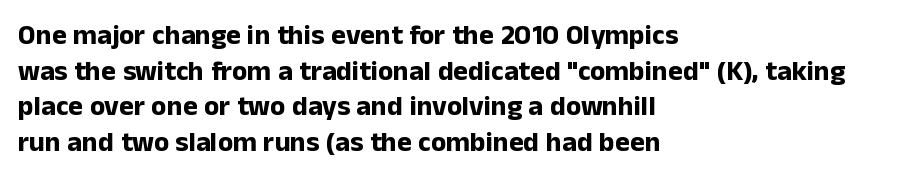
The image shows 28 px bold sans-serif type, upright; set left-aligned, normal line spacing (1.27x), normal letter spacing, not underlined; low stroke contrast and a medium x-height.
